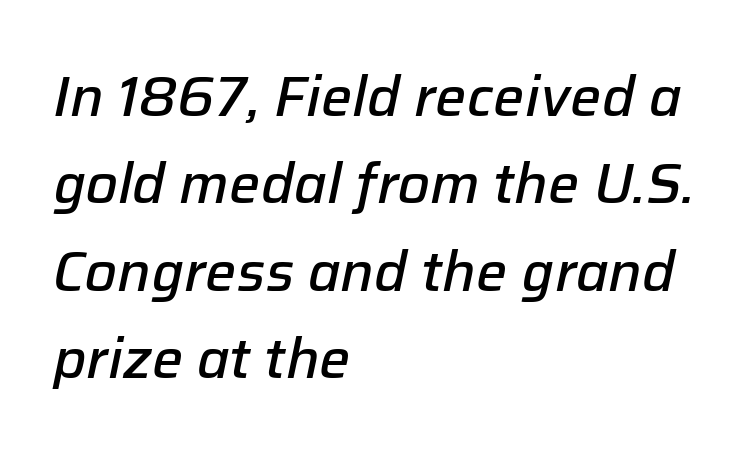
The image shows 55 px semibold type, italic (leaning right); set left-aligned, normal line spacing (1.59x), normal letter spacing, not underlined; low stroke contrast and a medium x-height.
